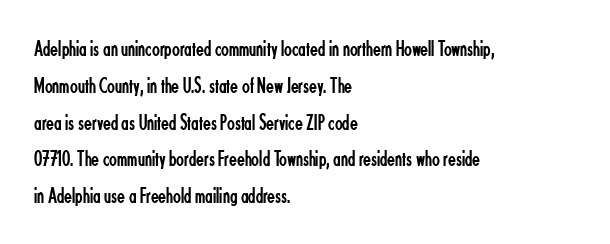
Q: Is the text bold? A: No.
Q: Is the text italic (slanted)? A: No, it is upright.
Q: Is the text underlined? A: No.
Q: How is the paragraph aligned? A: Left-aligned.
Q: Is the spacing between letters normal or unusually wide? A: Normal.
Q: Is the spacing between lines tight, normal or loose? A: Normal.
